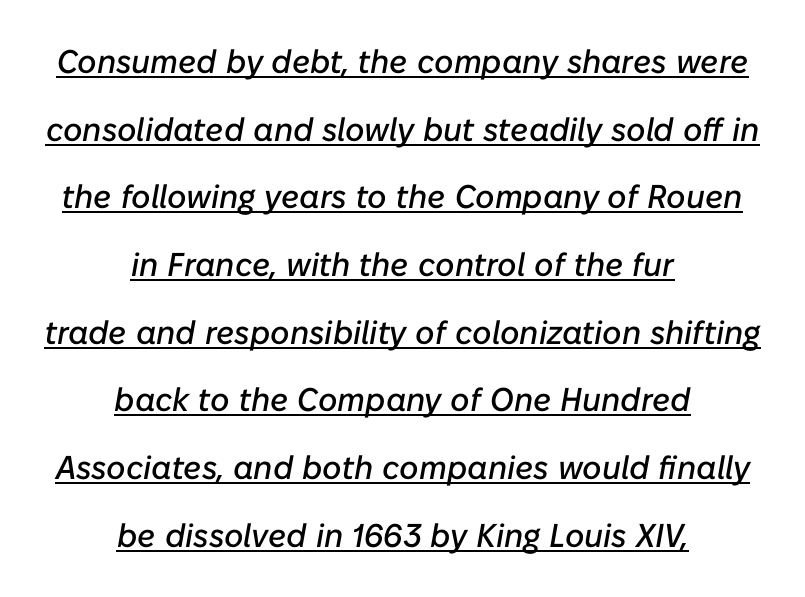
The gaps between neighbouring characters are ordinary and unremarkable. Underline: present. Does the copy run flush right? No — it is centered line by line. Leading: increased.
